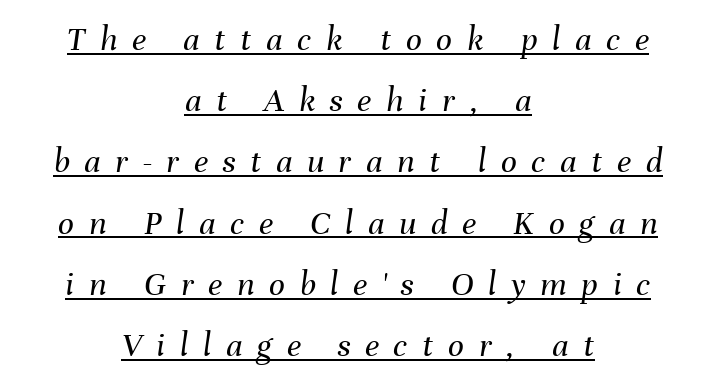
Each line of the rendering has a horizontal stroke beneath the glyphs. The rendering uses natural spacing where letterforms have individual widths. Slant detected: the letters are inclined. Both edges are ragged and mirror each other, which tells us the setting is centered.
